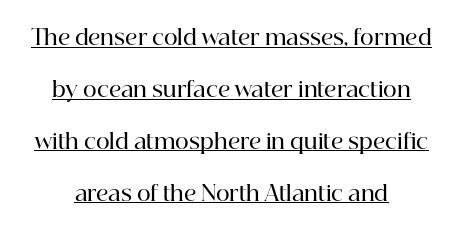
The lettering stays uniformly vertical, giving the passage a roman look. Notice the wide empty band between every row — that's loose leading. The words here are underlined. Alignment: centered. Inter-character spacing is left at the font's built-in metrics.
